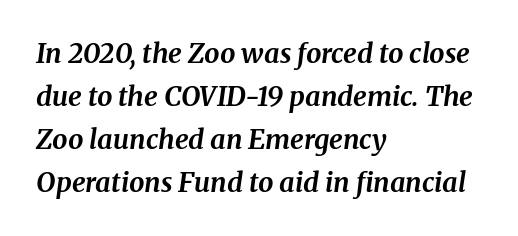
Q: Is the text bold? A: Yes.
Q: Is the text italic (slanted)? A: Yes, it leans right by about 8 degrees.
Q: Is the text underlined? A: No.
Q: How is the paragraph aligned? A: Left-aligned.
Q: Is the spacing between letters normal or unusually wide? A: Normal.
Q: Is the spacing between lines tight, normal or loose? A: Normal.
